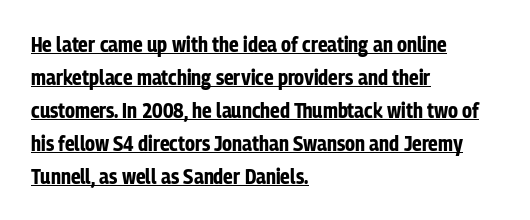
A full-strength bold gives these letters their thick strokes. Students, observe: this is what conventionally led text looks like. Beneath each row of characters lies a ruled line. Does the lettering tilt? It doesn't — this is upright. The type is set solid horizontally, with unmodified tracking.
